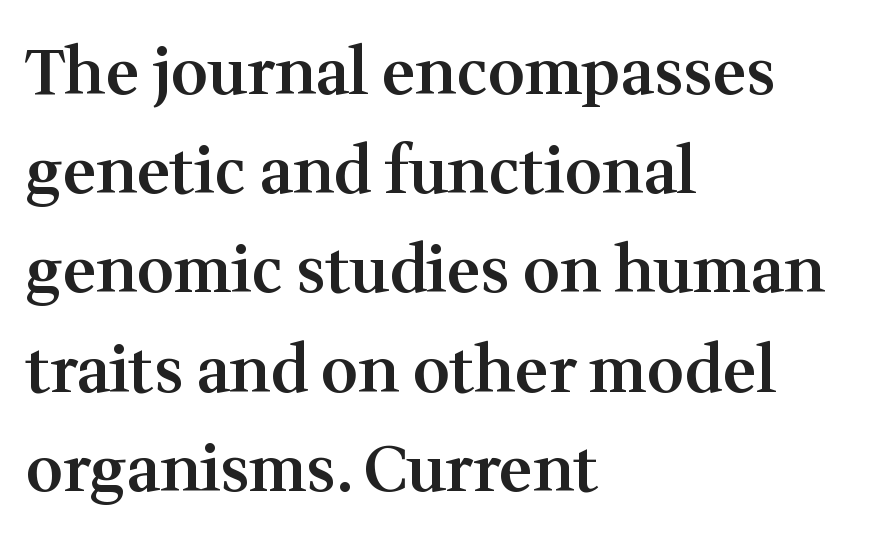
The paragraph has a hard left edge and a soft right edge. Yep, those are serifs on the letters. The letters sit at their default tracking, neither squeezed nor spread. Weight: semibold (demi). In terms of leading, this rendering sits right in the middle. The letters advance in unequal steps, a hallmark of proportional type.
